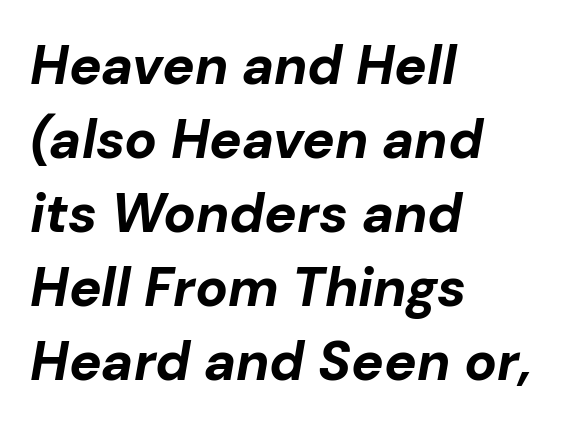
{"italic": "yes", "lean": "right", "slant_degrees": 10, "bold": "yes", "weight": "bold", "width": "normal", "stroke_contrast": "low", "x_height": "medium", "monospaced": "no", "underline": "no", "align": "left", "line_spacing": "normal", "line_spacing_ratio": 1.37, "letter_spacing": "normal", "letter_spacing_em": 0.0, "glyph_px": 54}
